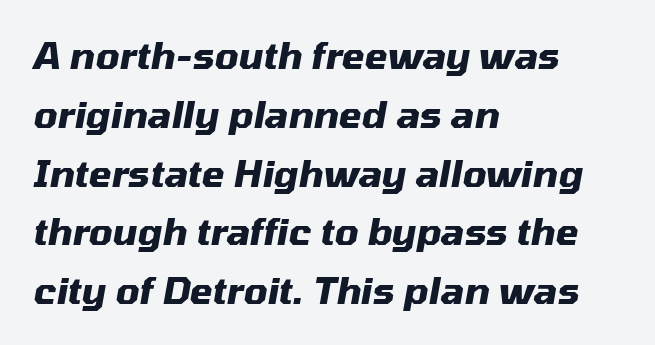
The image shows 37 px heavy type, italic (leaning right); set left-aligned, normal line spacing (1.59x), normal letter spacing, not underlined; medium stroke contrast and a medium x-height.
